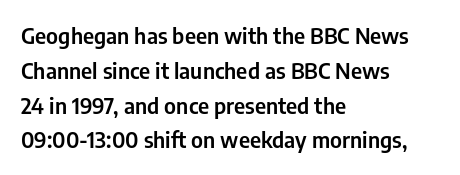
The letters stand straight up with perfectly vertical stems. The strip under each line holds only bare page. Each new line begins a customary step beneath the previous one. Inter-character spacing is left at the font's built-in metrics. The paragraph shown leans on its left margin.
